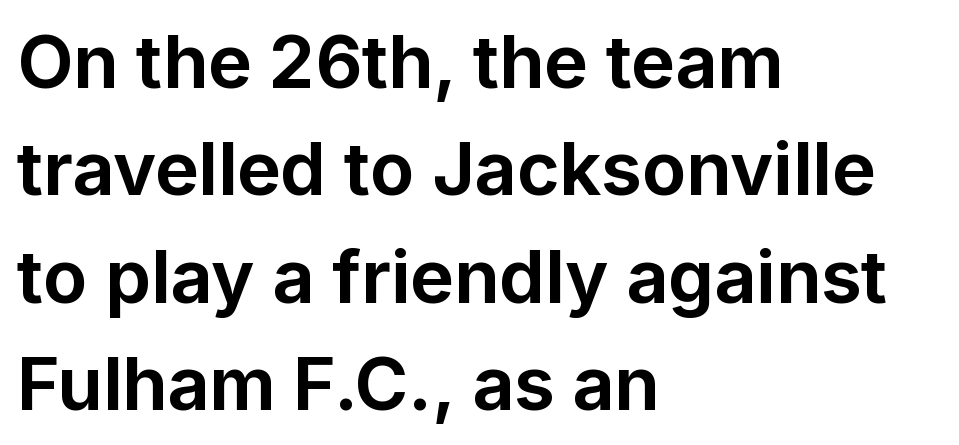
A typesetter would mark this as roman, not italic. How heavy is the stroke? Heavy — this is a bold. All the whitespace from short lines collects on the right. Spacing verdict: proportional, widths tailored to each character. Each letter's strokes conclude bluntly, with no projecting serifs.
